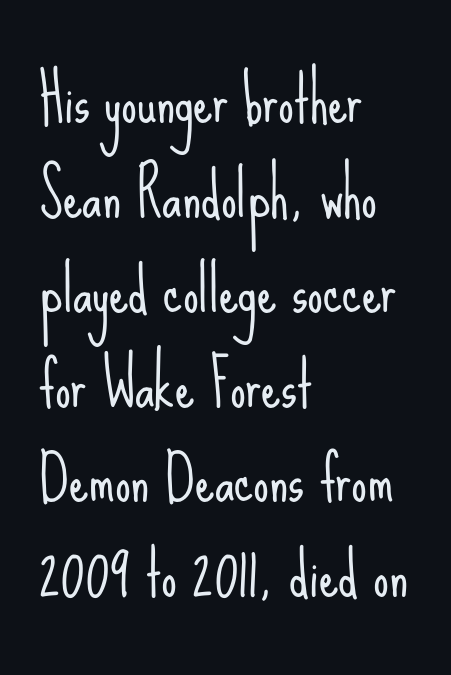
Q: Is the text bold? A: No.
Q: Is the text italic (slanted)? A: No, it is upright.
Q: Is the typeface a serif or a sans-serif typeface? A: Sans-serif.
Q: Is the text underlined? A: No.
Q: How is the paragraph aligned? A: Left-aligned.
Q: Is the spacing between letters normal or unusually wide? A: Normal.
Q: Is the spacing between lines tight, normal or loose? A: Normal.
Q: Width (condensed, normal, or wide)? A: Condensed.
Q: Stroke contrast? A: Low.
Q: x-height? A: Small.
Q: Monospaced? A: No.
